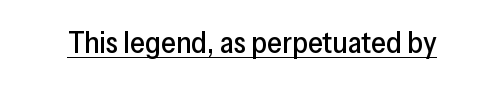
Characters remain perfectly vertical along every line. There is no visible air inserted between adjacent glyphs. Beneath each row of characters lies a ruled line. These lines are rendered in a variable-pitch font. What kind of face is this? One without serifs — a sans.
